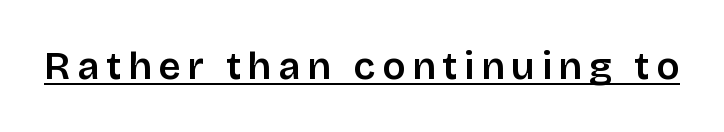
Q: Is the text italic (slanted)? A: No, it is upright.
Q: Is the typeface a serif or a sans-serif typeface? A: Sans-serif.
Q: Is the text underlined? A: Yes.
Q: Width (condensed, normal, or wide)? A: Normal.
Q: Stroke contrast? A: Low.
Q: x-height? A: Large.
Q: Monospaced? A: No.
